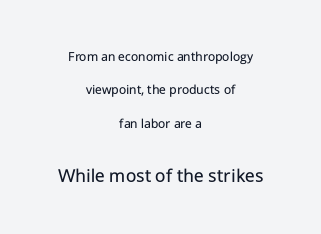
Scale increases going downward across the two blocks. Clear beneath every line of the passage. Whoever set this chose breathing room over compactness in the vertical rhythm. The lines are quadded center.
